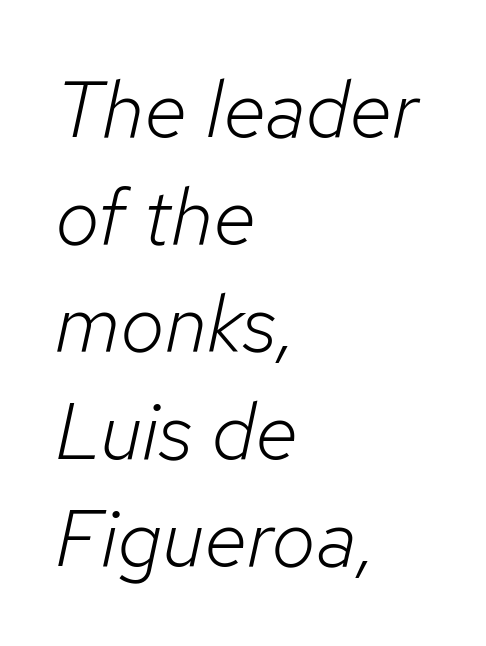
Is the type heavy? It reads as light-to-regular instead. The leading is moderate, giving the passage an even texture. The typography opts for an oblique posture over an upright one. This sample has the flowing, uneven cadence of proportional lettering. Short and long lines alike share a common starting point at left. Tracking value appears to be zero — textbook default spacing.
